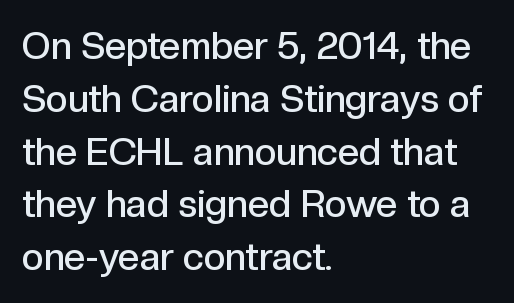
{"serif": "no", "italic": "no", "bold": "semi", "weight": "semibold", "width": "normal", "x_height": "medium", "monospaced": "no", "underline": "no", "align": "left", "line_spacing": "normal", "line_spacing_ratio": 1.39, "letter_spacing": "normal", "letter_spacing_em": 0.0, "glyph_px": 38}
